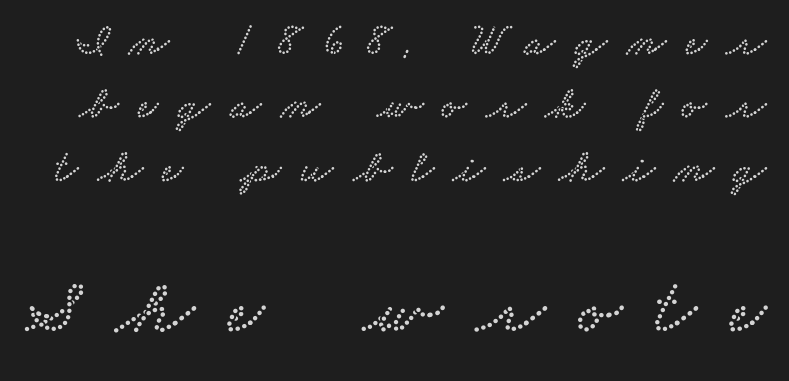
Does the type have serifs? Yes, each stem ends in a small foot. The space beneath each line is pristine and unruled. You get the small type first, then a jump to larger type. Do the characters align in a grid? No, the font is proportional. In terms of leading, this rendering sits right in the middle.
